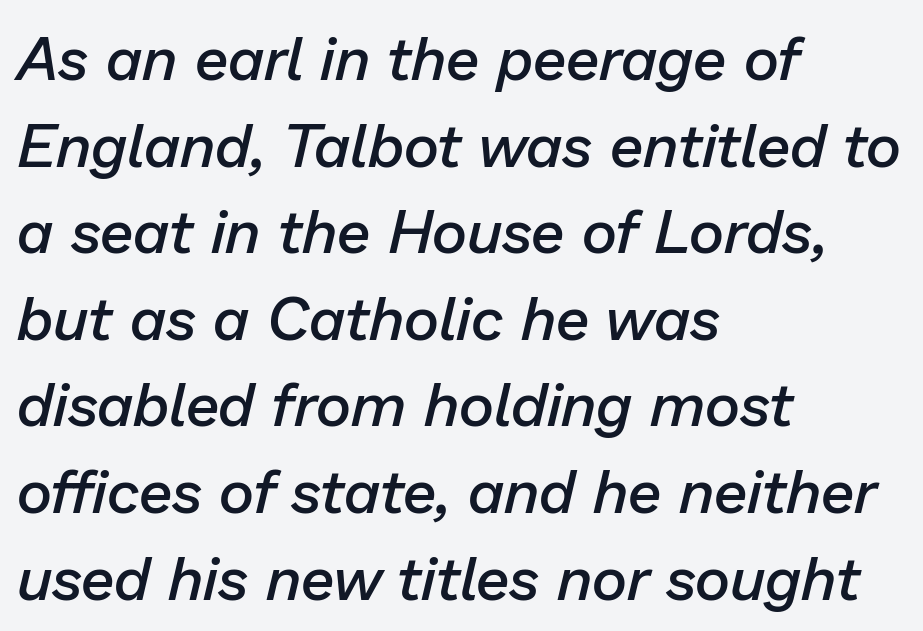
Q: Is the text bold? A: Semi-bold.
Q: Is the text italic (slanted)? A: Yes, it leans right by about 13 degrees.
Q: Is the text underlined? A: No.
Q: How is the paragraph aligned? A: Left-aligned.
Q: Is the spacing between letters normal or unusually wide? A: Normal.
Q: Is the spacing between lines tight, normal or loose? A: Normal.
Q: Width (condensed, normal, or wide)? A: Normal.
Q: Stroke contrast? A: Low.
Q: x-height? A: Medium.
Q: Monospaced? A: No.
